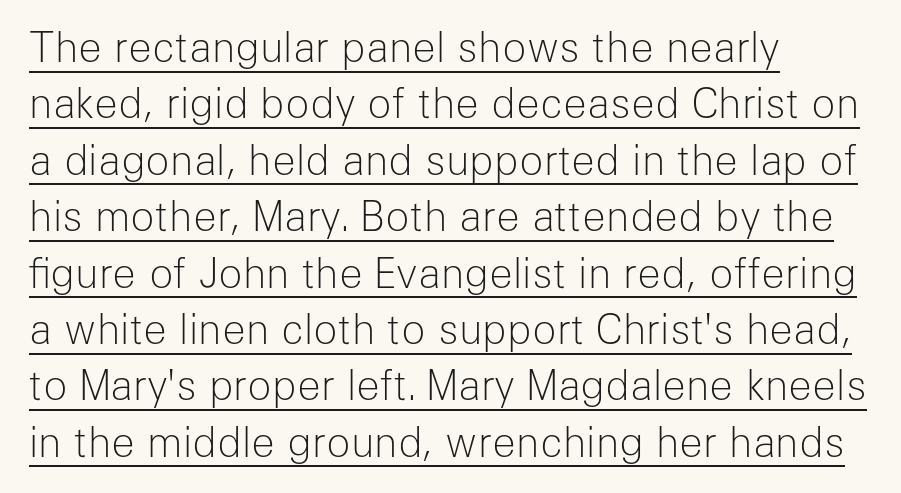
{"serif": "no", "italic": "no", "bold": "no", "weight": "light", "width": "normal", "stroke_contrast": "low", "x_height": "medium", "monospaced": "no", "underline": "yes", "align": "left", "line_spacing": "normal", "line_spacing_ratio": 1.41, "letter_spacing": "normal", "letter_spacing_em": 0.0, "glyph_px": 40}
